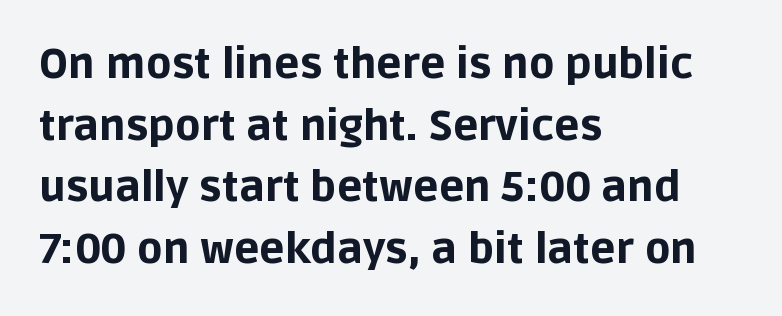
Q: Is the text bold? A: Yes.
Q: Is the text italic (slanted)? A: No, it is upright.
Q: Is the typeface a serif or a sans-serif typeface? A: Sans-serif.
Q: Is the text underlined? A: No.
Q: How is the paragraph aligned? A: Left-aligned.
Q: Is the spacing between letters normal or unusually wide? A: Normal.
Q: Is the spacing between lines tight, normal or loose? A: Normal.
Q: Width (condensed, normal, or wide)? A: Normal.
Q: Stroke contrast? A: Low.
Q: x-height? A: Large.
Q: Monospaced? A: No.
